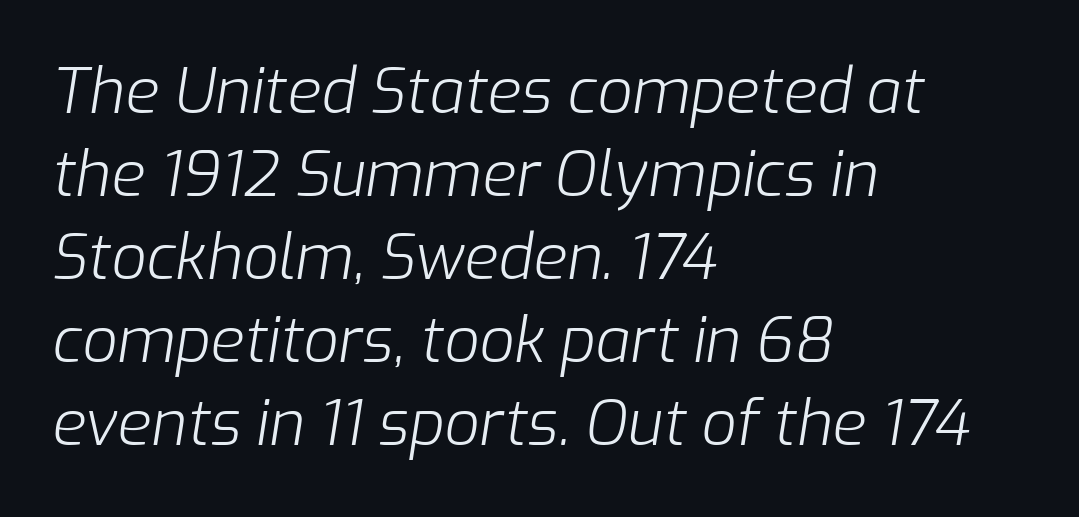
What's the leading like? Ordinary, nothing unusual. Default kerning and tracking; the words read as compact shapes. Letters rest on an invisible, unmarked baseline. No extra ink here — the face is not bold.
